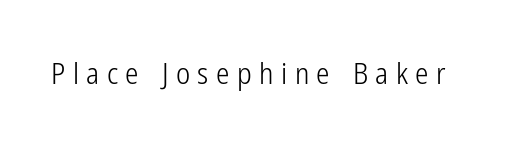
Unmarked baselines from the first word to the last. A quiet, ordinary-to-light weight characterises the typeface. Words appear elongated and porous because spacing is wide. Unlike italic type, these characters show no tilt at all. Character widths vary here, with narrow letters taking less room than wide ones.
